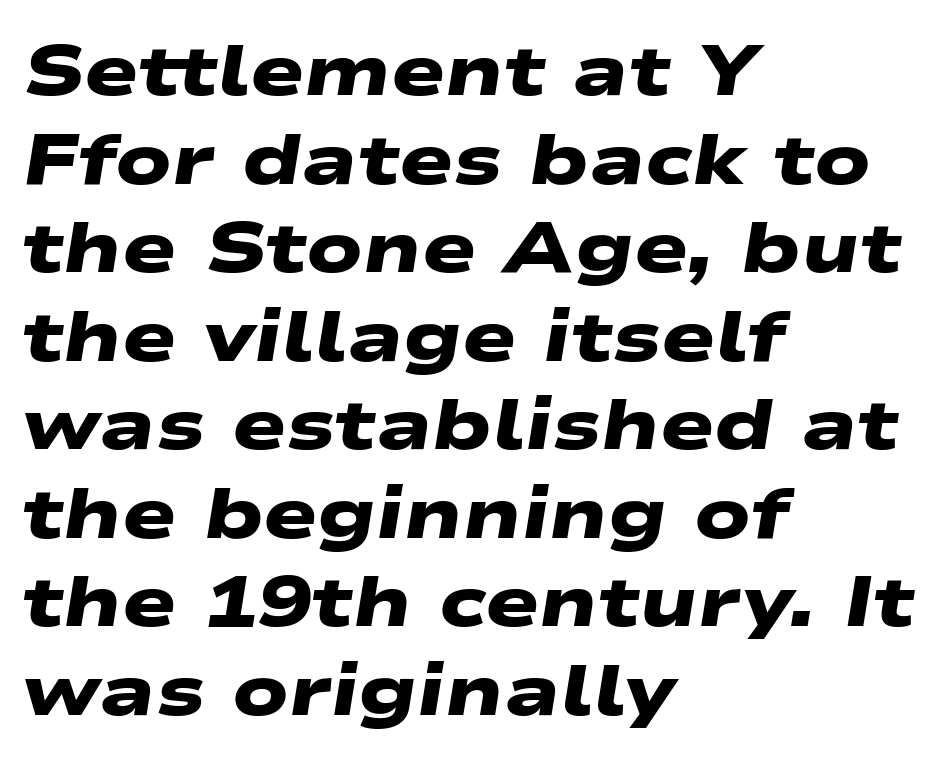
{"serif": "no", "bold": "yes", "weight": "heavy", "width": "wide", "stroke_contrast": "low", "x_height": "medium", "monospaced": "no", "underline": "no", "align": "left", "line_spacing_ratio": 1.23, "letter_spacing": "normal", "letter_spacing_em": 0.0, "glyph_px": 72}
